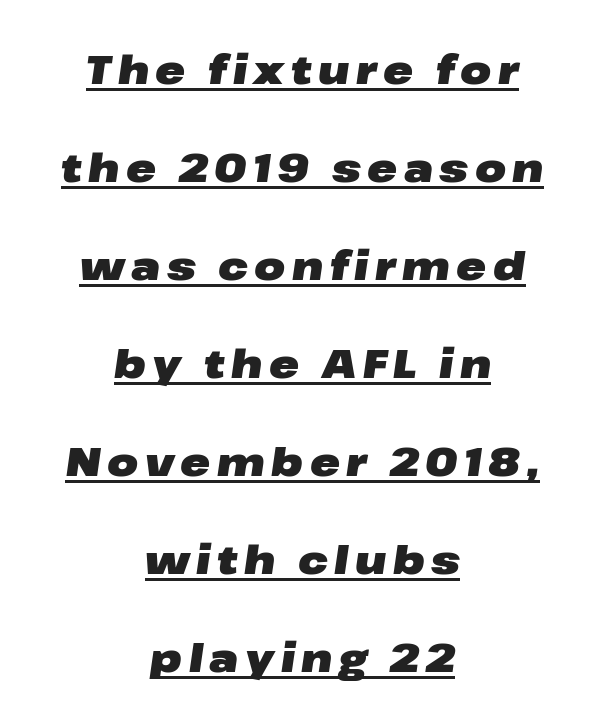
The image shows 40 px heavy, wide type, italic (leaning right); set centered, loose line spacing (2.45x), underlined; low stroke contrast and a medium x-height.
